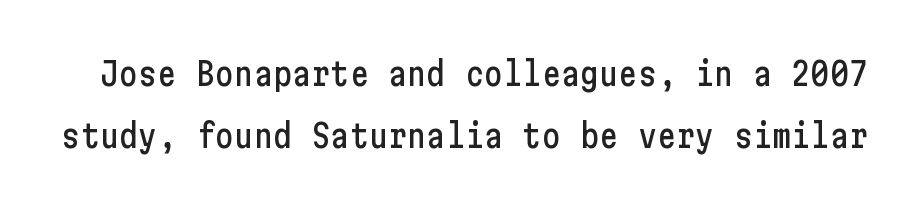
The typeface chosen for these lines omits serifs. This rendering leaves character spacing at its baseline value. Check the space under the baseline: it is left empty. Widely set lines give the paragraph a tall, airy silhouette. Does the lettering tilt? It doesn't — this is upright.
